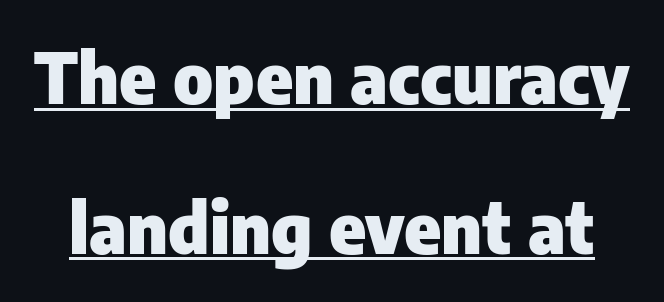
The image shows 69 px heavy sans-serif type, upright; set loose line spacing (2.17x), normal letter spacing, underlined; low stroke contrast and a medium x-height.
